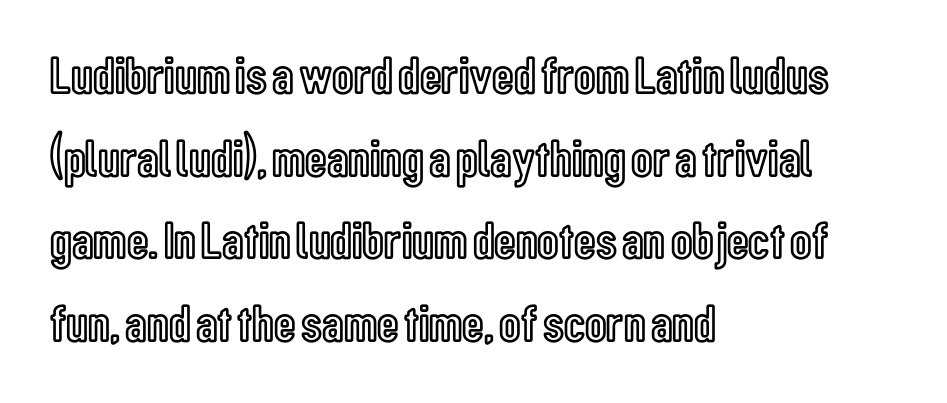
How would I describe the line gaps? Plain and ordinary. Quick note: not italic, upright. Underlining? Definitely not there. Left-aligned paragraph, ragged on the right.
